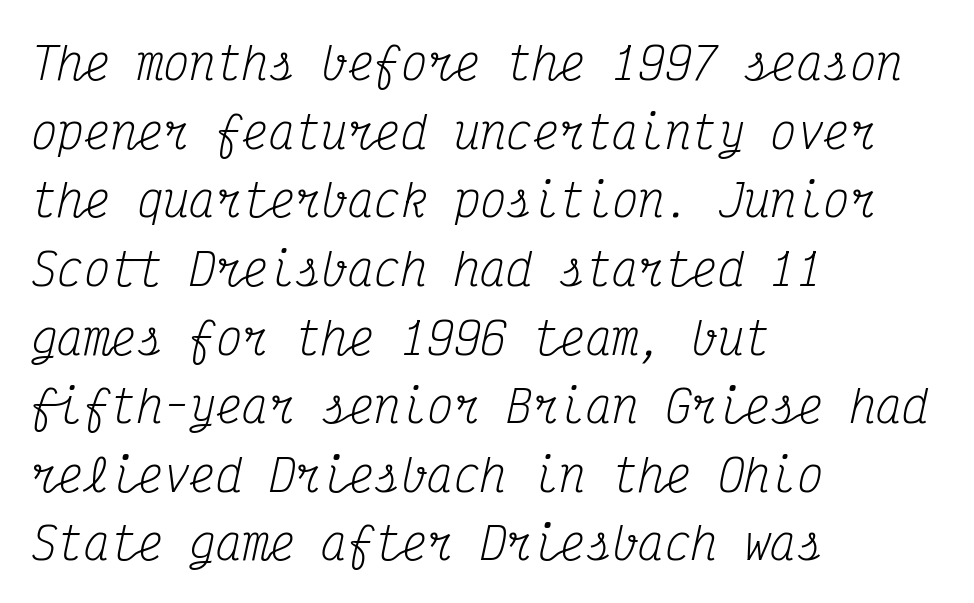
The image shows 44 px regular-weight, condensed serif type, italic (leaning right), monospaced; set left-aligned, normal line spacing (1.56x), normal letter spacing, not underlined; medium stroke contrast and a medium x-height.
